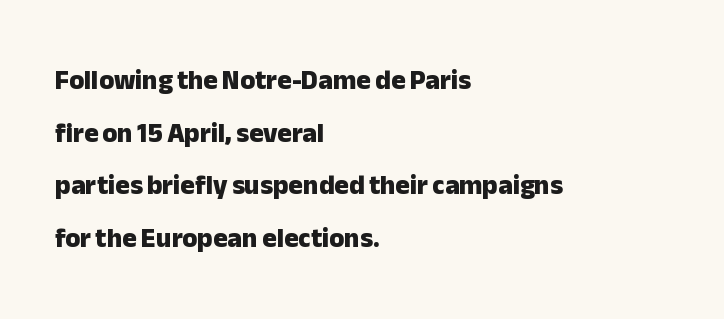
The text block is weighted toward the left margin, trailing off unevenly rightward. Each glyph is drawn with heavy, bold strokes. Default kerning and tracking; the words read as compact shapes. How would I describe the line gaps? Wide and relaxed.
